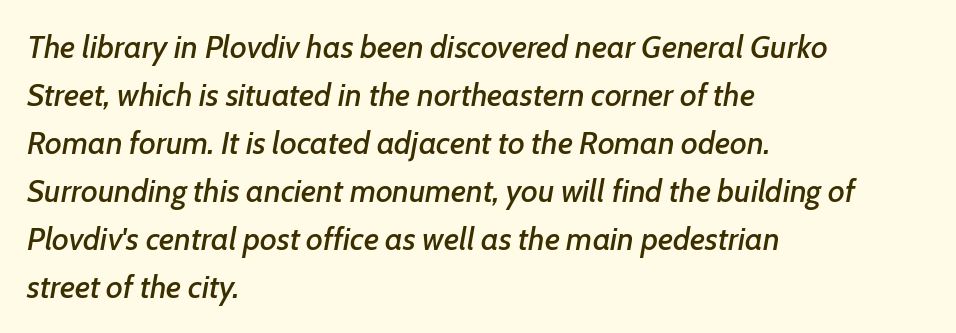
The image shows 32 px text type, italic (leaning right); set left-aligned, normal line spacing (1.5x), normal letter spacing, not underlined; low stroke contrast and a medium x-height.
